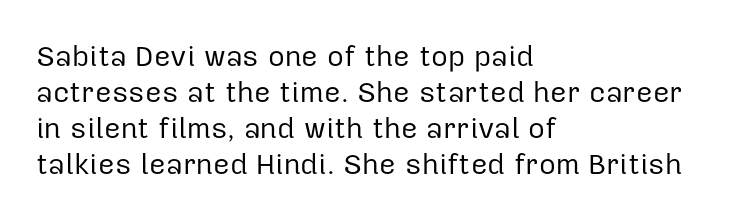
Q: Is the text bold? A: No.
Q: Is the text italic (slanted)? A: No, it is upright.
Q: Is the typeface a serif or a sans-serif typeface? A: Sans-serif.
Q: Is the text underlined? A: No.
Q: How is the paragraph aligned? A: Left-aligned.
Q: Is the spacing between letters normal or unusually wide? A: Normal.
Q: Width (condensed, normal, or wide)? A: Normal.
Q: Stroke contrast? A: Low.
Q: x-height? A: Medium.
Q: Monospaced? A: No.
